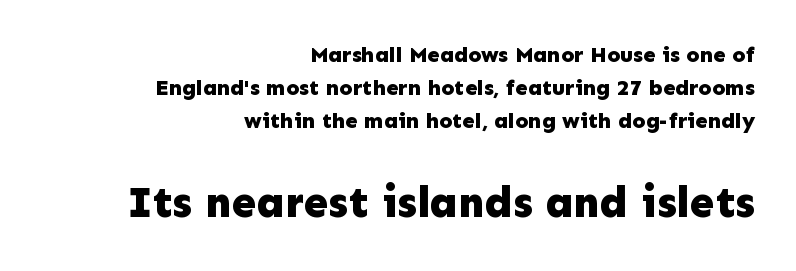
Q: Is the text bold? A: Yes.
Q: Is the text italic (slanted)? A: No, it is upright.
Q: Is the typeface a serif or a sans-serif typeface? A: Sans-serif.
Q: Is the text underlined? A: No.
Q: How is the paragraph aligned? A: Right-aligned.
Q: Is the spacing between letters normal or unusually wide? A: Normal.
Q: Is the spacing between lines tight, normal or loose? A: Normal.
Q: Which block of text is set in a larger size, the first (top) or the second (bottom)? A: The second (bottom) one.
Q: Width (condensed, normal, or wide)? A: Normal.
Q: Stroke contrast? A: Low.
Q: x-height? A: Medium.
Q: Monospaced? A: No.
